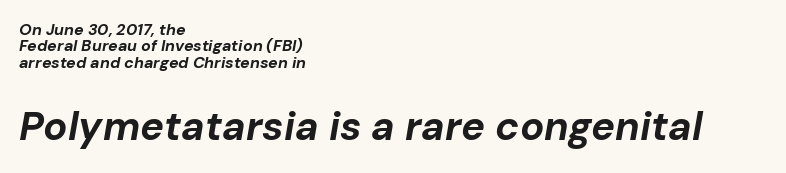
Q: Is the text bold? A: Yes.
Q: Is the text italic (slanted)? A: Yes, it leans right by about 10 degrees.
Q: Is the text underlined? A: No.
Q: How is the paragraph aligned? A: Left-aligned.
Q: Is the spacing between letters normal or unusually wide? A: Normal.
Q: Is the spacing between lines tight, normal or loose? A: Tight.
Q: Which block of text is set in a larger size, the first (top) or the second (bottom)? A: The second (bottom) one.
Q: Width (condensed, normal, or wide)? A: Normal.
Q: Stroke contrast? A: Low.
Q: x-height? A: Medium.
Q: Monospaced? A: No.
